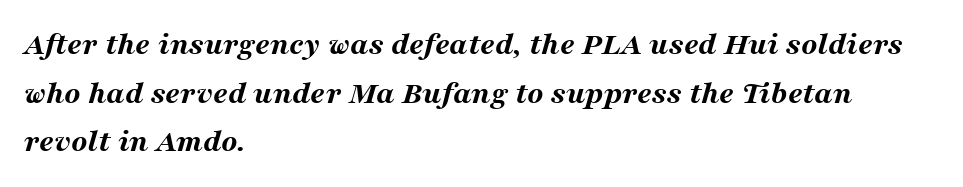
It's the slanting kind of type. A student would call this left alignment; a typographer would say flush left, rag right. The lines sit at an ordinary, default distance from one another. The font is running at its bold setting. Tracking here is standard; glyphs follow each other at the usual distance. Proportional: the letters do not fall into vertical columns.
